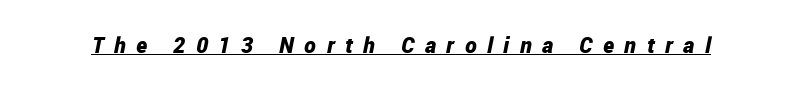
Tracking here is generous; glyphs stand well apart from one another. Students, observe the line beneath the letters — that is underlining. Heavy, bold letterforms. You can tell it's italic because the verticals aren't actually vertical.
